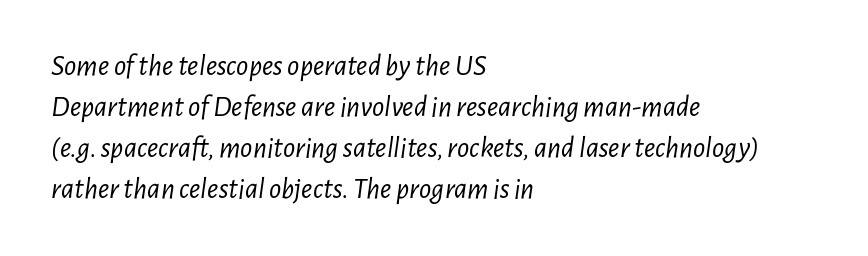
{"italic": "yes", "lean": "right", "slant_degrees": 7, "bold": "no", "weight": "light", "width": "condensed", "stroke_contrast": "low", "x_height": "medium", "monospaced": "no", "underline": "no", "align": "left", "line_spacing": "normal", "line_spacing_ratio": 1.37, "letter_spacing": "normal", "letter_spacing_em": 0.0, "glyph_px": 30}
